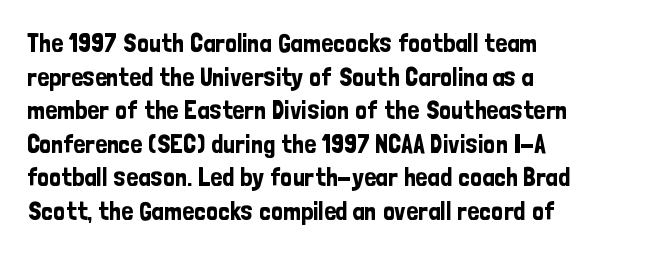
The zone under the glyphs is completely vacant. Line starts are locked; line ends wander. Look at the tracking — it's just the regular setting, nothing added. Horizontal bands of white between lines are of average thickness.
